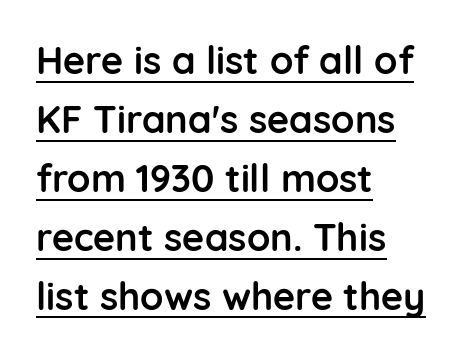
Q: Is the text bold? A: Yes.
Q: Is the text italic (slanted)? A: No, it is upright.
Q: Is the typeface a serif or a sans-serif typeface? A: Sans-serif.
Q: Is the text underlined? A: Yes.
Q: How is the paragraph aligned? A: Left-aligned.
Q: Is the spacing between letters normal or unusually wide? A: Normal.
Q: Is the spacing between lines tight, normal or loose? A: Normal.
Q: Width (condensed, normal, or wide)? A: Normal.
Q: Stroke contrast? A: Low.
Q: x-height? A: Medium.
Q: Monospaced? A: No.
